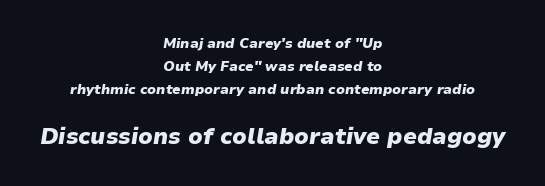
{"italic": "yes", "lean": "right", "slant_degrees": 9, "bold": "yes", "underline": "no", "align": "center", "line_spacing": "normal", "line_spacing_ratio": 1.63, "letter_spacing": "normal", "letter_spacing_em": 0.0, "larger_block": "second", "size_ratio": 1.64, "glyph_px": 23}
